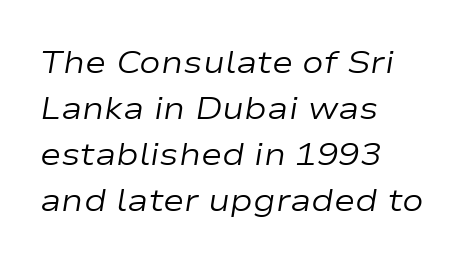
Has an underline been added? It has not. The glyphs look as if they've been sheared to an angle. Alignment: flush left. You could not count columns in this text — the font is proportionally spaced. Weight: regular or lighter.
